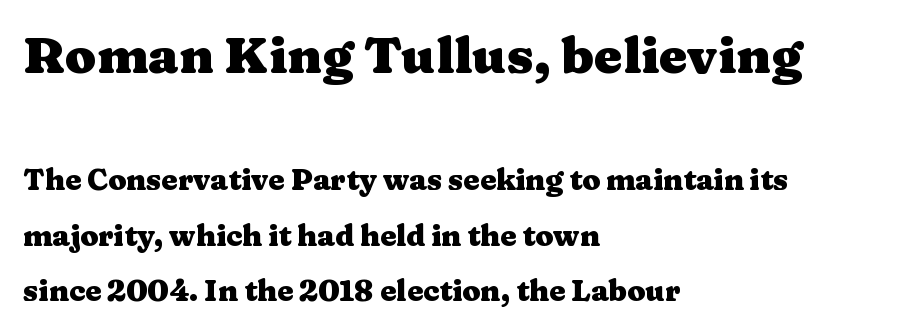
The specimen omits any rule beneath the text block's lines. Does the leading feel generous? Absolutely, it's lavish. You'd pick this weight for a headline — it's a proper bold. The passage is arranged the way most books set body copy — flush left.
